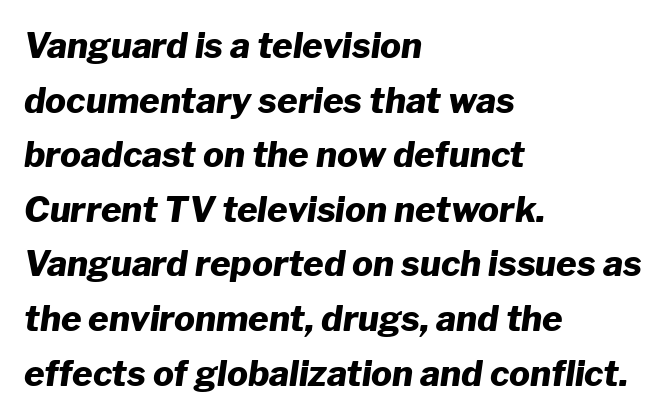
{"italic": "yes", "lean": "right", "slant_degrees": 8, "bold": "yes", "weight": "heavy", "width": "normal", "stroke_contrast": "low", "x_height": "medium", "monospaced": "no", "underline": "no", "align": "left", "line_spacing": "normal", "line_spacing_ratio": 1.56, "letter_spacing": "normal", "letter_spacing_em": 0.0, "glyph_px": 35}
